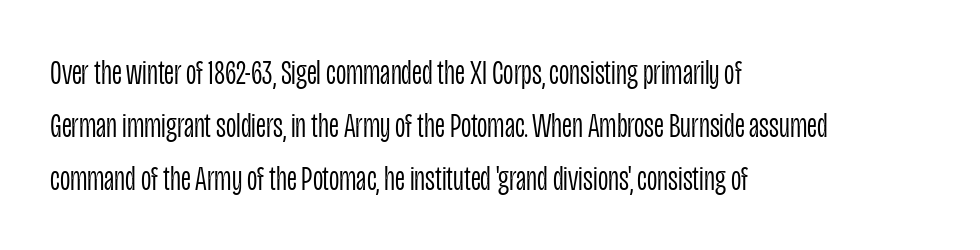
Is this a sans? Yes — the strokes have no serifs. The rendering uses natural spacing where letterforms have individual widths. The line texture is even and compact thanks to regular tracking. Type without underlining. Quick note: not italic, upright.
